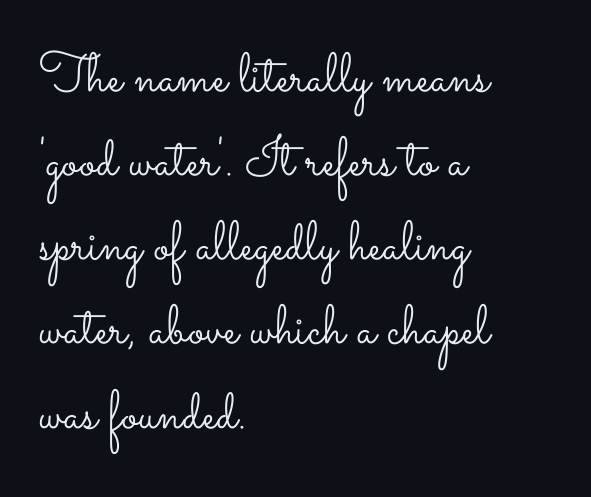
Q: Is the text bold? A: No.
Q: Is the text italic (slanted)? A: Yes.
Q: Is the text underlined? A: No.
Q: How is the paragraph aligned? A: Left-aligned.
Q: Is the spacing between letters normal or unusually wide? A: Normal.
Q: Is the spacing between lines tight, normal or loose? A: Normal.
Q: Width (condensed, normal, or wide)? A: Wide.
Q: Stroke contrast? A: Low.
Q: x-height? A: Small.
Q: Monospaced? A: No.
